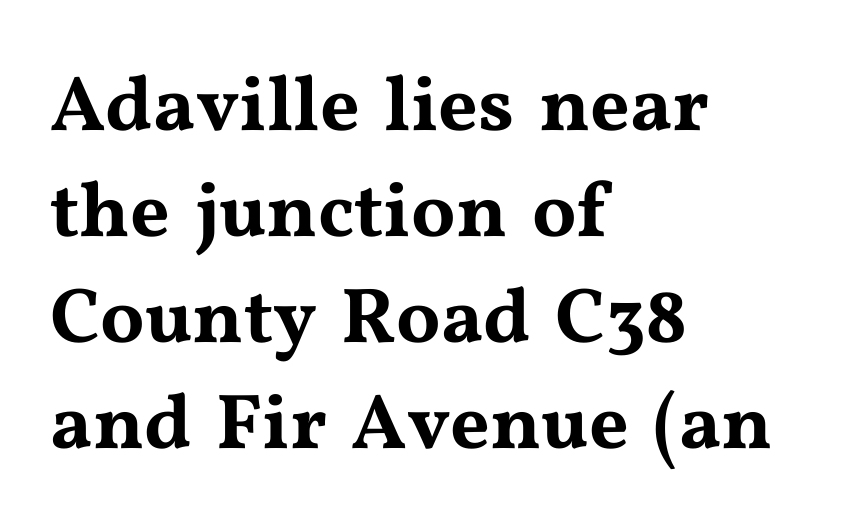
The image shows 78 px wide serif type, upright; set left-aligned, normal line spacing (1.36x), normal letter spacing, not underlined; medium stroke contrast and a medium x-height.
